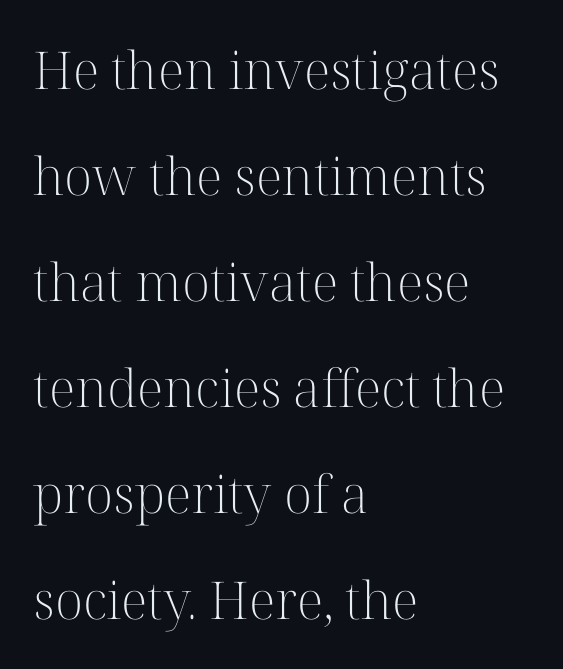
{"serif": "yes", "italic": "no", "bold": "no", "weight": "light", "width": "normal", "stroke_contrast": "high", "x_height": "medium", "monospaced": "no", "underline": "no", "align": "left", "line_spacing": "loose", "line_spacing_ratio": 2.04, "letter_spacing": "normal", "letter_spacing_em": 0.0, "glyph_px": 52}
